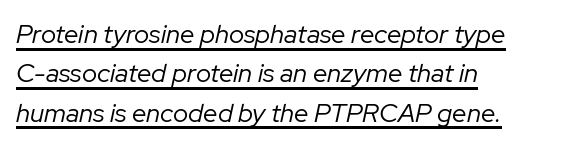
Q: Is the text bold? A: No.
Q: Is the text italic (slanted)? A: Yes, it leans right by about 12 degrees.
Q: Is the text underlined? A: Yes.
Q: How is the paragraph aligned? A: Left-aligned.
Q: Is the spacing between letters normal or unusually wide? A: Normal.
Q: Is the spacing between lines tight, normal or loose? A: Normal.
